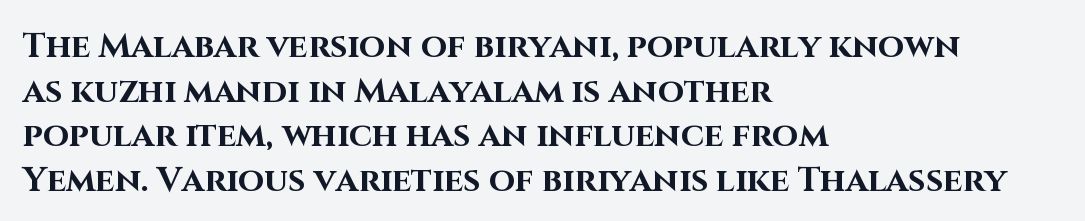
Each new line begins a customary step beneath the previous one. The glyphs have the mass of a bold cut. The font family rendered here belongs to the sans-serif group. Nobody touched the tracking dial on this one.
